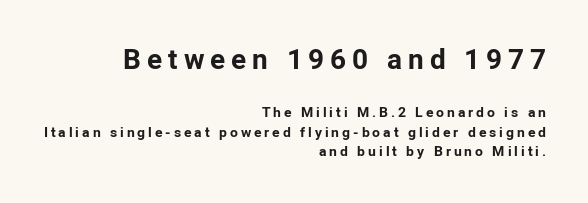
The image shows 28 px bold sans-serif type, upright; set right-aligned, normal line spacing (1.39x), unusually wide letter spacing (+0.21 em), not underlined; the first (top) block is 2.0x larger; low stroke contrast and a medium x-height.
